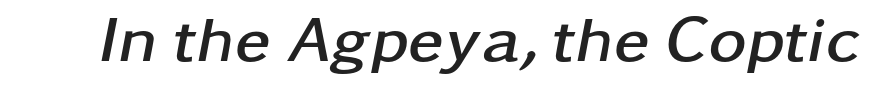
Q: Is the text bold? A: Yes.
Q: Is the text italic (slanted)? A: Yes, it leans right by about 11 degrees.
Q: Is the text underlined? A: No.
Q: Is the spacing between letters normal or unusually wide? A: Normal.
Q: Width (condensed, normal, or wide)? A: Wide.
Q: Stroke contrast? A: Low.
Q: x-height? A: Medium.
Q: Monospaced? A: No.
